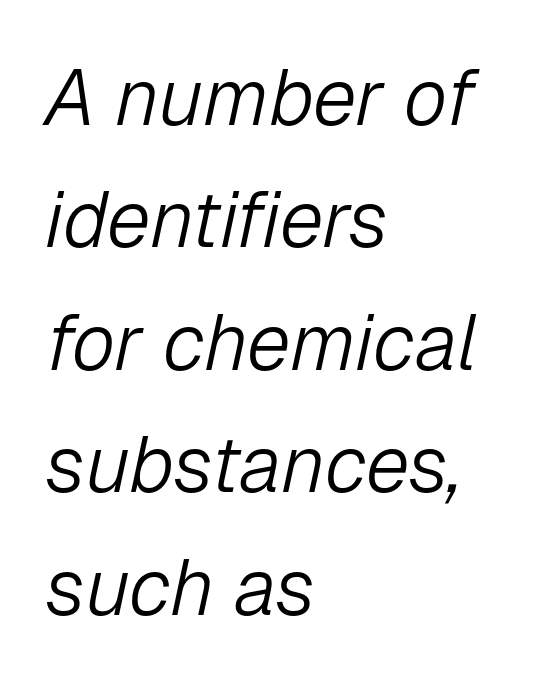
Words appear dense and cohesive because spacing is normal. The weight would be labelled regular, book, light, or lighter still. Is there much room between lines? A standard amount, neither cramped nor airy. The rendering uses natural spacing where letterforms have individual widths. The rag falls on the right side of this text block.
